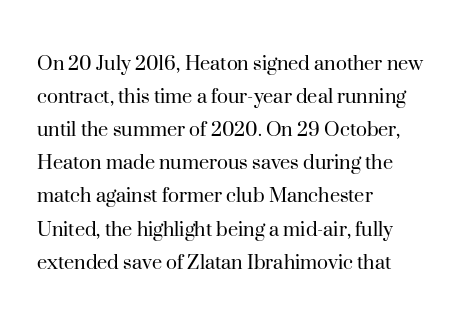
The image shows 23 px text type, upright; set left-aligned, normal line spacing (1.44x), normal letter spacing, not underlined.
